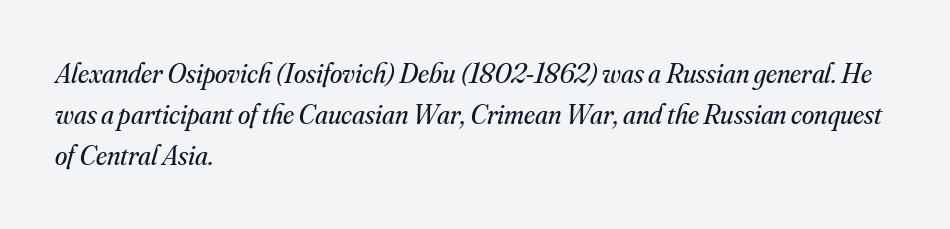
The image shows 28 px regular-weight serif type, italic (leaning right); set left-aligned, normal line spacing (1.47x), normal letter spacing, not underlined; medium stroke contrast and a small x-height.
